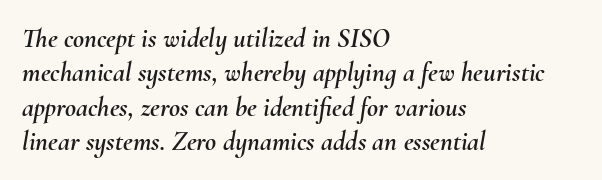
The image shows 27 px text type, italic (leaning right); set left-aligned, normal line spacing (1.27x), normal letter spacing, not underlined.
